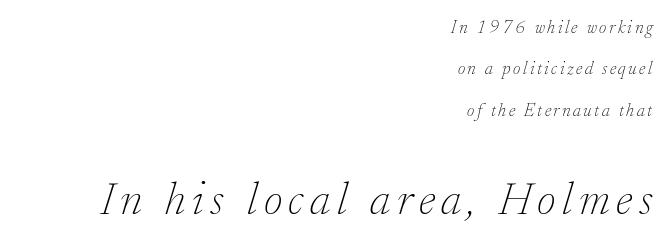
This sample uses an oblique cut, with every glyph tilted off the vertical. Is this a fixed-width face? No — the glyphs have proportional, varying widths. The ragged edge is on the left, which tells us the setting is flush right. The string is rendered with underlining switched off. Stems and bowls with no extra thickness — not bold.
